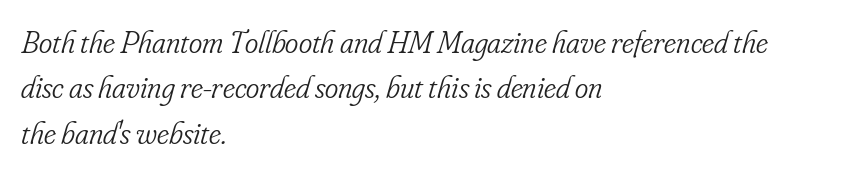
{"serif": "yes", "italic": "yes", "lean": "right", "slant_degrees": 16, "bold": "no", "weight": "light", "width": "condensed", "stroke_contrast": "low", "x_height": "small", "monospaced": "no", "underline": "no", "align": "left", "line_spacing": "normal", "line_spacing_ratio": 1.42, "letter_spacing": "normal", "letter_spacing_em": 0.0, "glyph_px": 32}
